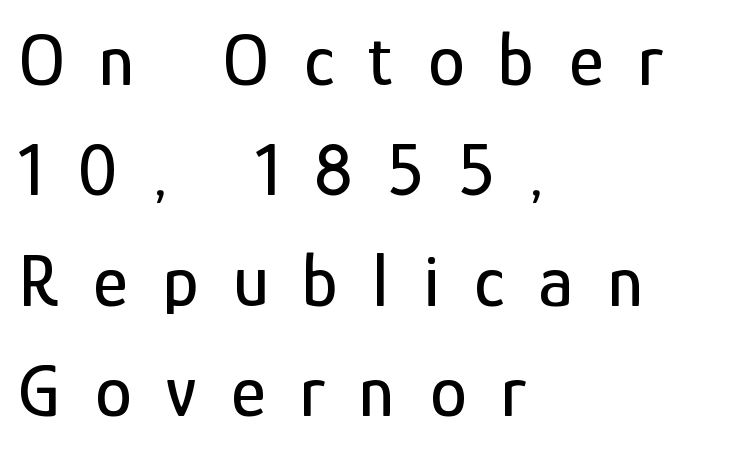
Q: Is the text italic (slanted)? A: No, it is upright.
Q: Is the typeface a serif or a sans-serif typeface? A: Sans-serif.
Q: Is the text underlined? A: No.
Q: How is the paragraph aligned? A: Left-aligned.
Q: Is the spacing between letters normal or unusually wide? A: Unusually wide.
Q: Is the spacing between lines tight, normal or loose? A: Normal.
Q: Width (condensed, normal, or wide)? A: Condensed.
Q: Stroke contrast? A: Low.
Q: x-height? A: Medium.
Q: Monospaced? A: No.
